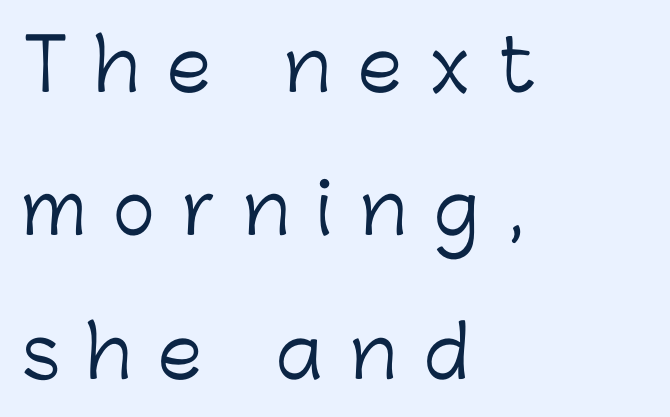
Nope, no serifs anywhere on these letters. Spacing verdict: proportional, widths tailored to each character. Tracking value appears strongly positive — letters spread wide. Quick note: not italic, upright. Every row of glyphs begins at an identical x-position on the left.
